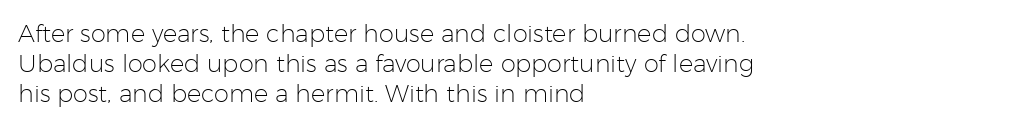
Q: Is the text bold? A: No.
Q: Is the text italic (slanted)? A: No, it is upright.
Q: Is the text underlined? A: No.
Q: How is the paragraph aligned? A: Left-aligned.
Q: Is the spacing between letters normal or unusually wide? A: Normal.
